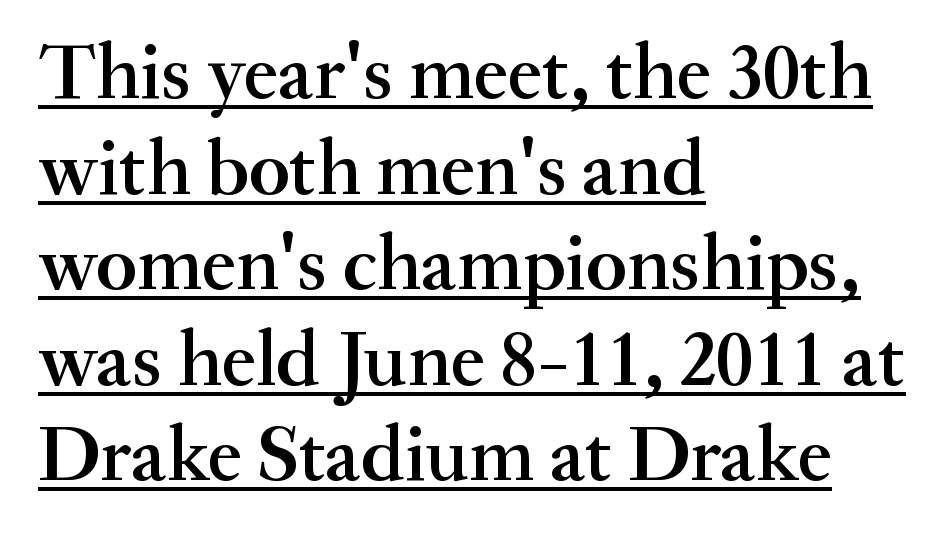
Q: Is the text bold? A: Semi-bold.
Q: Is the text italic (slanted)? A: No, it is upright.
Q: Is the typeface a serif or a sans-serif typeface? A: Serif.
Q: Is the text underlined? A: Yes.
Q: How is the paragraph aligned? A: Left-aligned.
Q: Is the spacing between letters normal or unusually wide? A: Normal.
Q: Width (condensed, normal, or wide)? A: Normal.
Q: Stroke contrast? A: Medium.
Q: x-height? A: Small.
Q: Monospaced? A: No.
